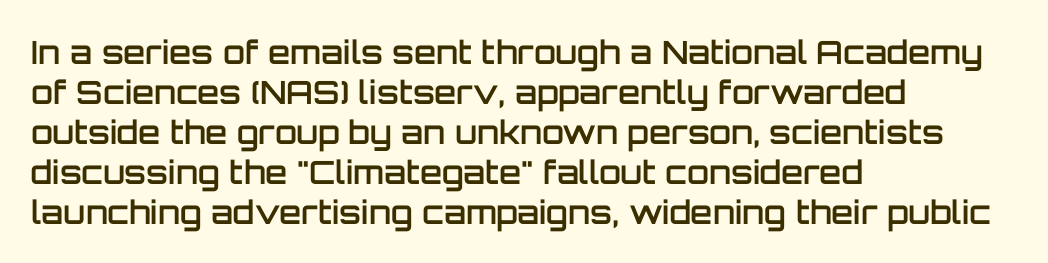
The letters stand upright; this is a roman face. Observe the absence of serifs on each vertical stroke in this sample. Is this a fixed-width face? No — the glyphs have proportional, varying widths. Each line starts at the same left margin while the right side varies. I'd describe the lettering as semibold — firm but not a full bold. These lines sit exactly where default settings would place them.
